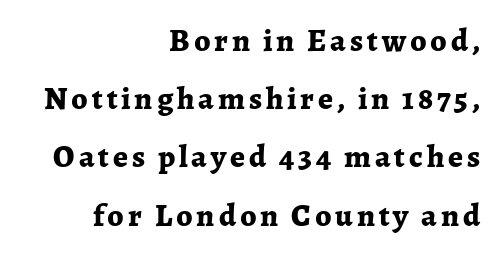
Q: Is the text bold? A: Yes.
Q: Is the text italic (slanted)? A: No, it is upright.
Q: Is the typeface a serif or a sans-serif typeface? A: Serif.
Q: Is the text underlined? A: No.
Q: How is the paragraph aligned? A: Right-aligned.
Q: Width (condensed, normal, or wide)? A: Normal.
Q: Stroke contrast? A: Low.
Q: x-height? A: Medium.
Q: Monospaced? A: No.
